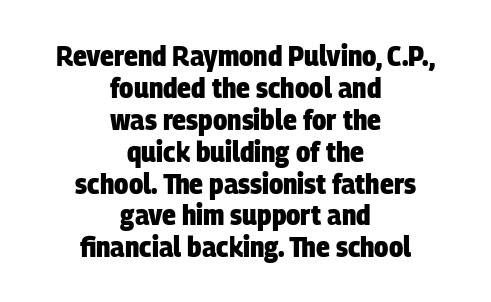
Q: Is the text bold? A: Yes.
Q: Is the typeface a serif or a sans-serif typeface? A: Sans-serif.
Q: Is the text underlined? A: No.
Q: How is the paragraph aligned? A: Centered.
Q: Is the spacing between letters normal or unusually wide? A: Normal.
Q: Is the spacing between lines tight, normal or loose? A: Tight.
Q: Width (condensed, normal, or wide)? A: Condensed.
Q: Stroke contrast? A: Low.
Q: x-height? A: Large.
Q: Monospaced? A: No.
